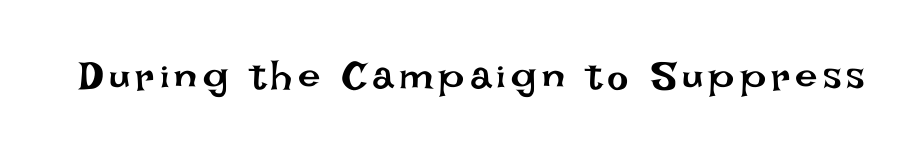
The image shows 40 px regular-weight type, upright; set not underlined; low stroke contrast and a large x-height.
